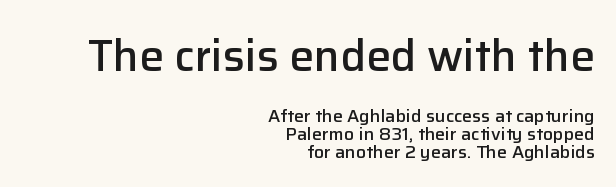
In CSS terms this would be text-align: right. The font is running at a semibold setting, under full bold. Each word holds together tightly as a unit, with standard inter-letter gaps. Is this a fixed-width face? No — the glyphs have proportional, varying widths.
